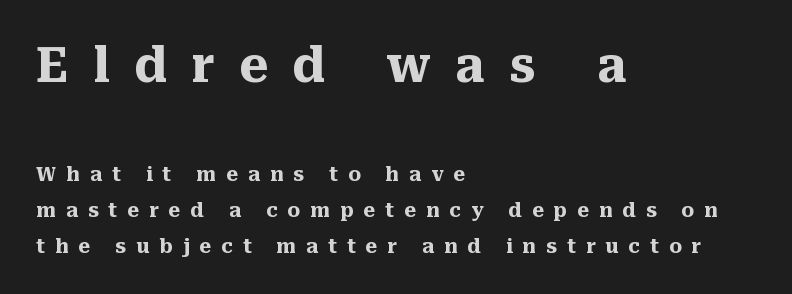
{"serif": "yes", "italic": "no", "bold": "yes", "weight": "heavy", "width": "normal", "stroke_contrast": "medium", "x_height": "medium", "monospaced": "no", "underline": "no", "align": "left", "line_spacing_ratio": 1.78, "letter_spacing": "wide", "letter_spacing_em": 0.5, "larger_block": "first", "size_ratio": 2.45, "glyph_px": 49}
